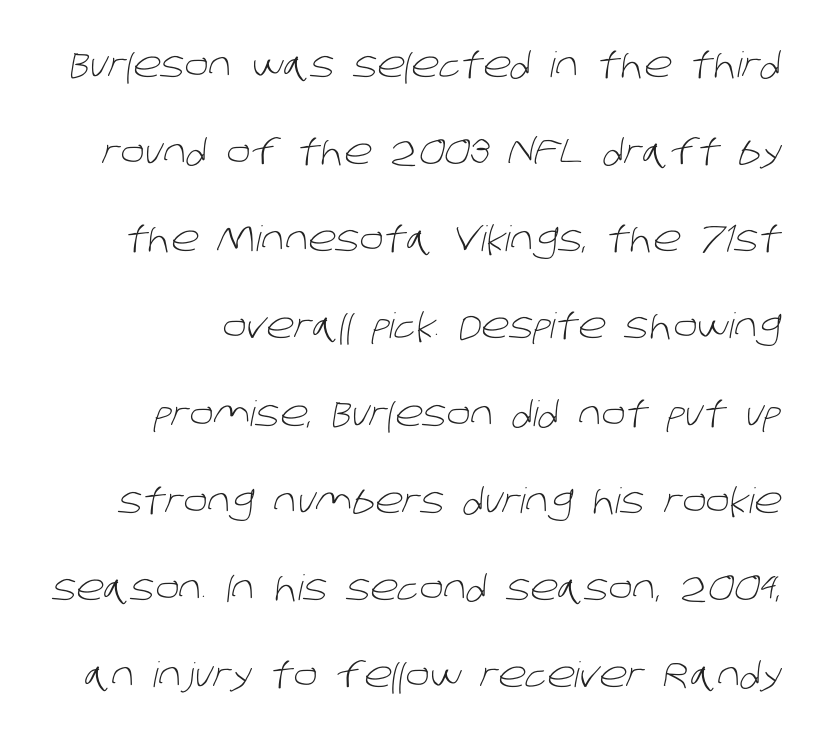
Anything drawn beneath the words? Only blank space. These glyphs show unthickened strokes, regular width or finer. Vertically, the passage feels expansive, rows floating well apart. The passage shown has conventional tracking throughout. Check where the strokes stop: nothing finishes them off — pure sans. Is this a fixed-width face? No — the glyphs have proportional, varying widths.
